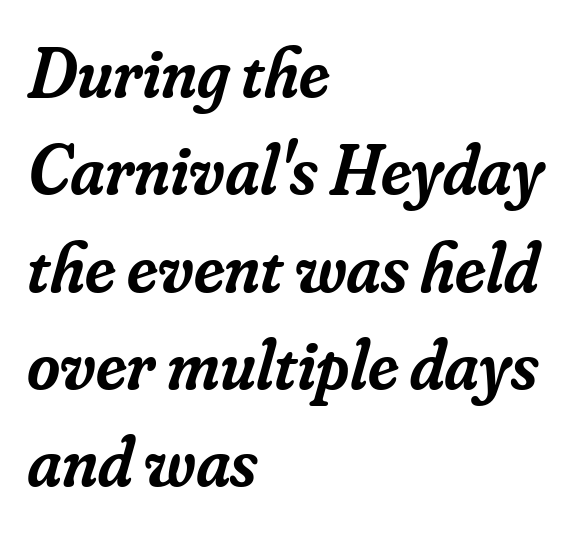
The letters advance in unequal steps, a hallmark of proportional type. Standard letterfit; no display-style spreading of the glyphs. Every character sits at an angle, as italics do. The string is rendered with underlining switched off.
